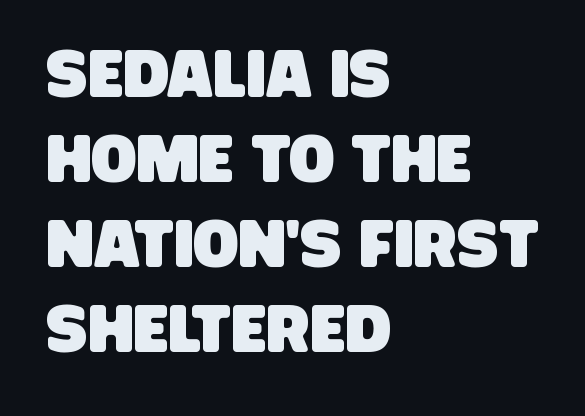
{"serif": "no", "width": "condensed", "stroke_contrast": "low", "x_height": "large", "monospaced": "no", "underline": "no", "align": "left", "line_spacing": "normal", "line_spacing_ratio": 1.27, "letter_spacing": "normal", "letter_spacing_em": 0.0, "glyph_px": 67}
